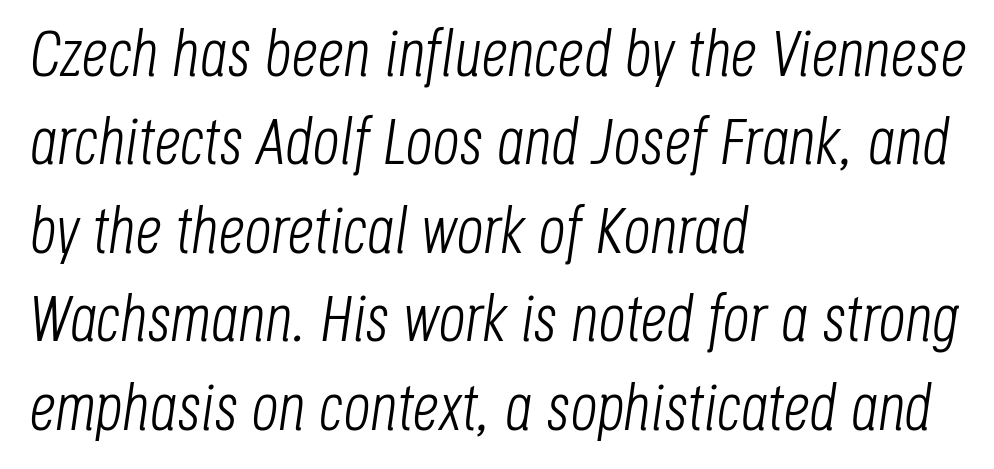
{"italic": "yes", "lean": "right", "slant_degrees": 8, "bold": "no", "weight": "light", "width": "condensed", "stroke_contrast": "low", "x_height": "large", "monospaced": "no", "underline": "no", "align": "left", "line_spacing": "normal", "line_spacing_ratio": 1.34, "letter_spacing": "normal", "letter_spacing_em": 0.0, "glyph_px": 66}
